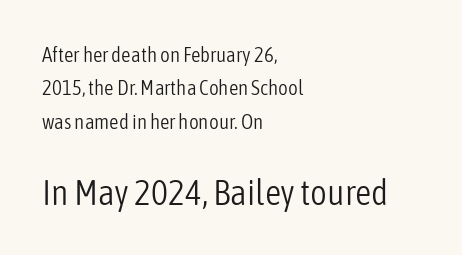
The image shows 36 px light, condensed sans-serif type, upright; set left-aligned, normal line spacing (1.59x), normal letter spacing, not underlined; the second (bottom) block is 1.71x larger; low stroke contrast and a medium x-height.
